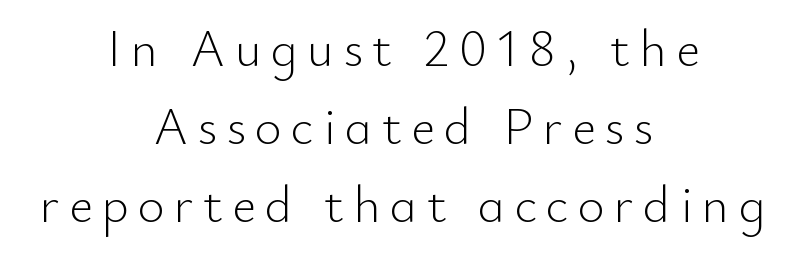
{"serif": "no", "italic": "no", "bold": "no", "weight": "light", "width": "normal", "stroke_contrast": "low", "x_height": "small", "monospaced": "no", "underline": "no", "align": "center", "line_spacing": "normal", "line_spacing_ratio": 1.5, "glyph_px": 52}
